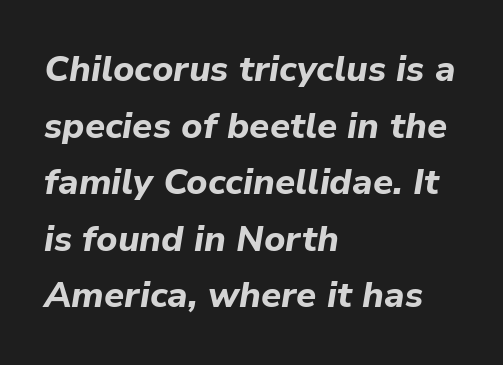
Q: Is the text bold? A: Yes.
Q: Is the text italic (slanted)? A: Yes, it leans right by about 9 degrees.
Q: Is the text underlined? A: No.
Q: How is the paragraph aligned? A: Left-aligned.
Q: Is the spacing between letters normal or unusually wide? A: Normal.
Q: Is the spacing between lines tight, normal or loose? A: Normal.
Q: Width (condensed, normal, or wide)? A: Normal.
Q: Stroke contrast? A: Low.
Q: x-height? A: Medium.
Q: Monospaced? A: No.
